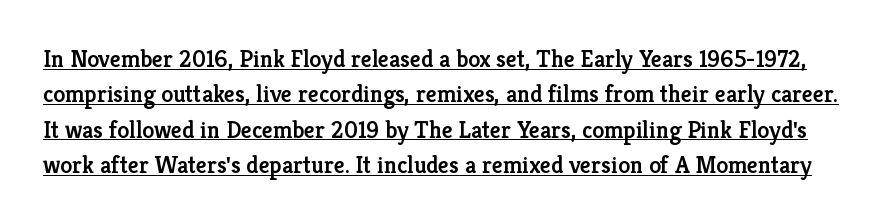
Q: Is the text bold? A: Semi-bold.
Q: Is the text italic (slanted)? A: No, it is upright.
Q: Is the text underlined? A: Yes.
Q: Is the spacing between letters normal or unusually wide? A: Normal.
Q: Is the spacing between lines tight, normal or loose? A: Normal.
